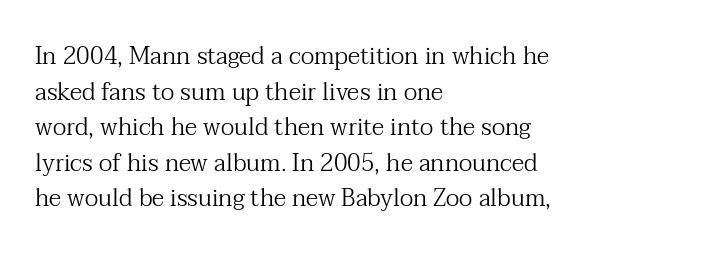
Q: Is the text bold? A: No.
Q: Is the text italic (slanted)? A: No, it is upright.
Q: Is the text underlined? A: No.
Q: How is the paragraph aligned? A: Left-aligned.
Q: Is the spacing between letters normal or unusually wide? A: Normal.
Q: Is the spacing between lines tight, normal or loose? A: Normal.
